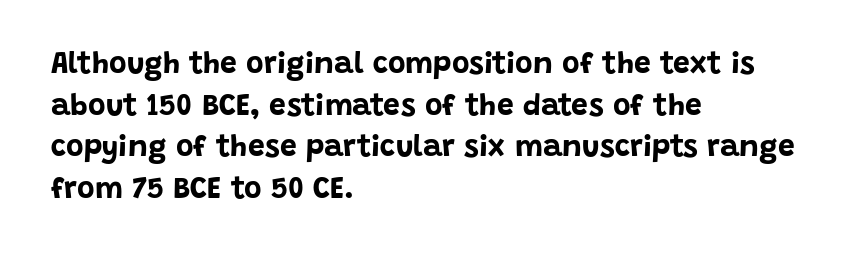
The image shows 30 px bold sans-serif type, upright; set left-aligned, normal line spacing (1.39x), normal letter spacing, not underlined; low stroke contrast and a large x-height.
